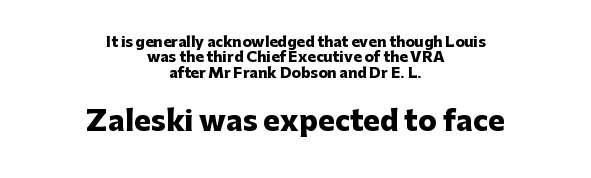
Q: Is the text bold? A: Yes.
Q: Is the text italic (slanted)? A: No, it is upright.
Q: Is the typeface a serif or a sans-serif typeface? A: Sans-serif.
Q: Is the text underlined? A: No.
Q: How is the paragraph aligned? A: Centered.
Q: Is the spacing between letters normal or unusually wide? A: Normal.
Q: Is the spacing between lines tight, normal or loose? A: Tight.
Q: Which block of text is set in a larger size, the first (top) or the second (bottom)? A: The second (bottom) one.
Q: Width (condensed, normal, or wide)? A: Normal.
Q: Stroke contrast? A: Low.
Q: x-height? A: Medium.
Q: Monospaced? A: No.
